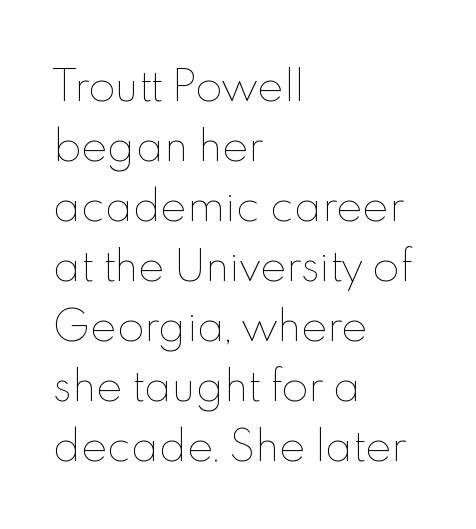
{"italic": "no", "bold": "no", "weight": "thin", "width": "normal", "x_height": "small", "monospaced": "no", "underline": "no", "align": "left", "line_spacing": "normal", "line_spacing_ratio": 1.5, "letter_spacing": "normal", "letter_spacing_em": 0.0, "glyph_px": 40}
